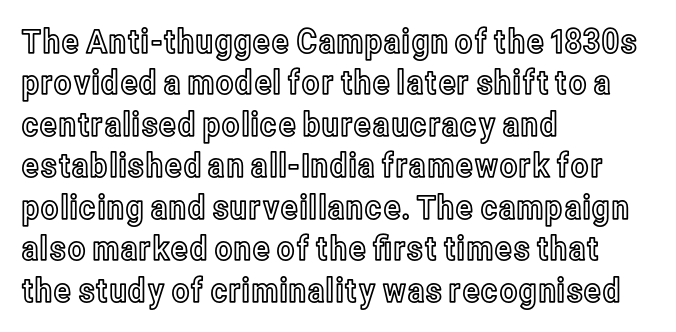
In CSS terms this would be text-align: left. Nope, not italic — everything's standing straight. Words appear dense and cohesive because spacing is normal. Bare-footed words on every line.
